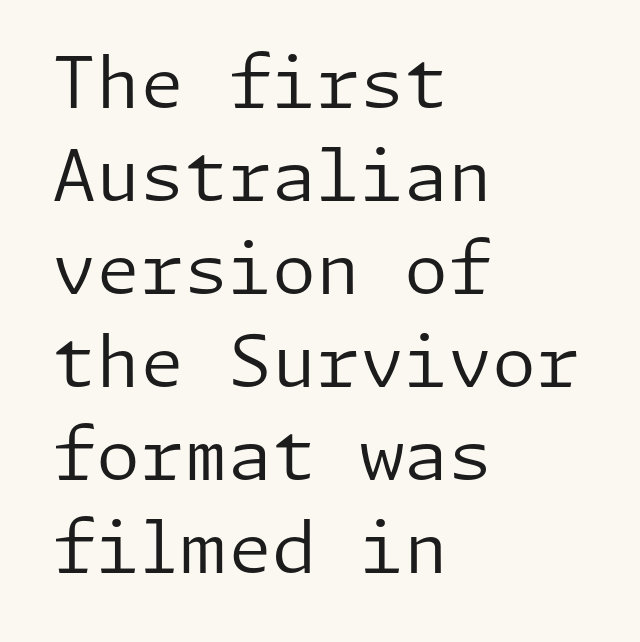
The letters carry no serifs — their stems end cleanly without finishing strokes. Teacher's note: observe the even left margin — that is flush-left alignment. How would I describe the line gaps? Plain and ordinary. Standard letterfit; no display-style spreading of the glyphs. Posture: vertical. Is the stroke heavy? The answer is a plain regular-or-lighter.
